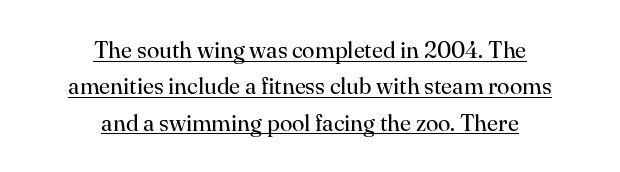
{"italic": "no", "bold": "no", "underline": "yes", "align": "center", "line_spacing": "normal", "line_spacing_ratio": 1.58, "letter_spacing": "normal", "letter_spacing_em": 0.0, "glyph_px": 23}
